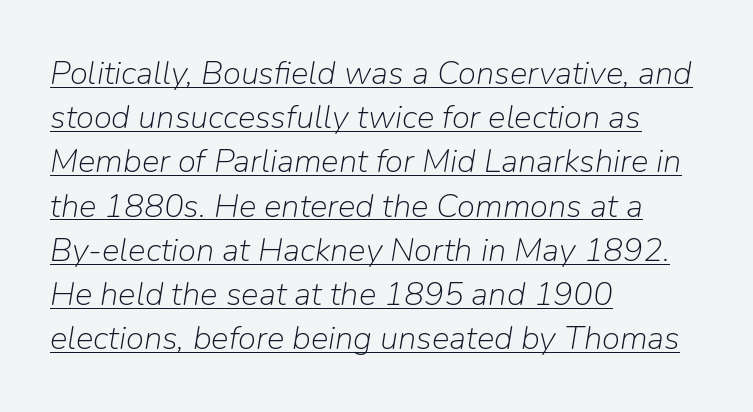
The image shows 33 px light type, italic (leaning right); set left-aligned, normal line spacing (1.34x), normal letter spacing, underlined; low stroke contrast and a medium x-height.
